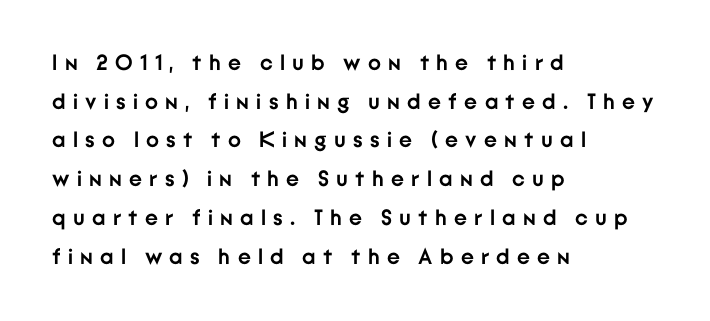
{"italic": "no", "bold": "yes", "underline": "no", "align": "left", "line_spacing_ratio": 1.76, "letter_spacing": "wide", "letter_spacing_em": 0.33, "glyph_px": 22}
